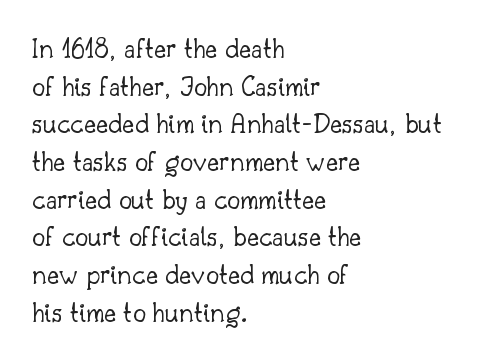
Q: Is the text bold? A: No.
Q: Is the text italic (slanted)? A: No, it is upright.
Q: Is the text underlined? A: No.
Q: How is the paragraph aligned? A: Left-aligned.
Q: Is the spacing between letters normal or unusually wide? A: Normal.
Q: Is the spacing between lines tight, normal or loose? A: Normal.
Q: Width (condensed, normal, or wide)? A: Normal.
Q: Stroke contrast? A: Low.
Q: x-height? A: Small.
Q: Monospaced? A: No.
